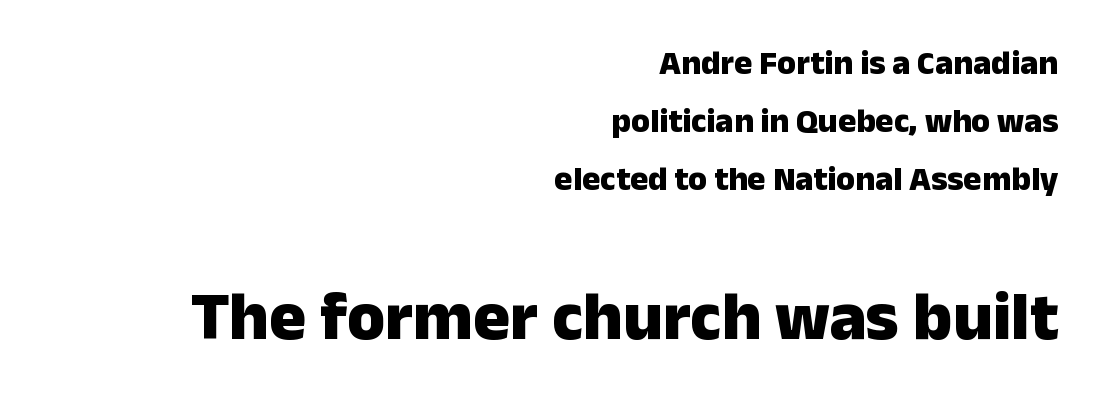
The image shows 69 px heavy sans-serif type, upright; set right-aligned, normal line spacing (1.7x), normal letter spacing, not underlined; the second (bottom) block is 2.03x larger; low stroke contrast and a medium x-height.
